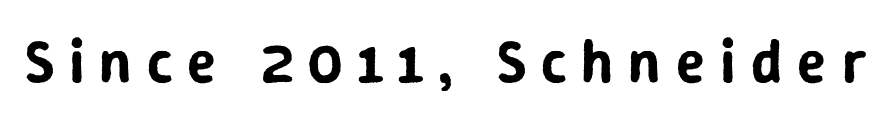
{"serif": "no", "italic": "no", "width": "normal", "stroke_contrast": "low", "x_height": "medium", "monospaced": "no", "underline": "no", "letter_spacing": "wide", "letter_spacing_em": 0.25, "glyph_px": 60}
